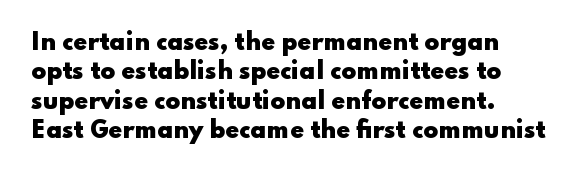
Q: Is the text bold? A: Yes.
Q: Is the text italic (slanted)? A: No, it is upright.
Q: Is the text underlined? A: No.
Q: How is the paragraph aligned? A: Left-aligned.
Q: Is the spacing between letters normal or unusually wide? A: Normal.
Q: Is the spacing between lines tight, normal or loose? A: Normal.
